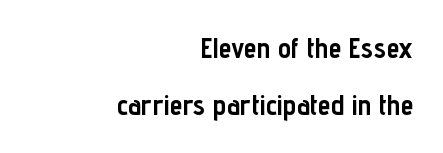
Q: Is the text bold? A: Yes.
Q: Is the text italic (slanted)? A: No, it is upright.
Q: Is the typeface a serif or a sans-serif typeface? A: Sans-serif.
Q: Is the text underlined? A: No.
Q: How is the paragraph aligned? A: Right-aligned.
Q: Is the spacing between letters normal or unusually wide? A: Normal.
Q: Is the spacing between lines tight, normal or loose? A: Loose.
Q: Width (condensed, normal, or wide)? A: Condensed.
Q: Stroke contrast? A: Low.
Q: x-height? A: Medium.
Q: Monospaced? A: No.
